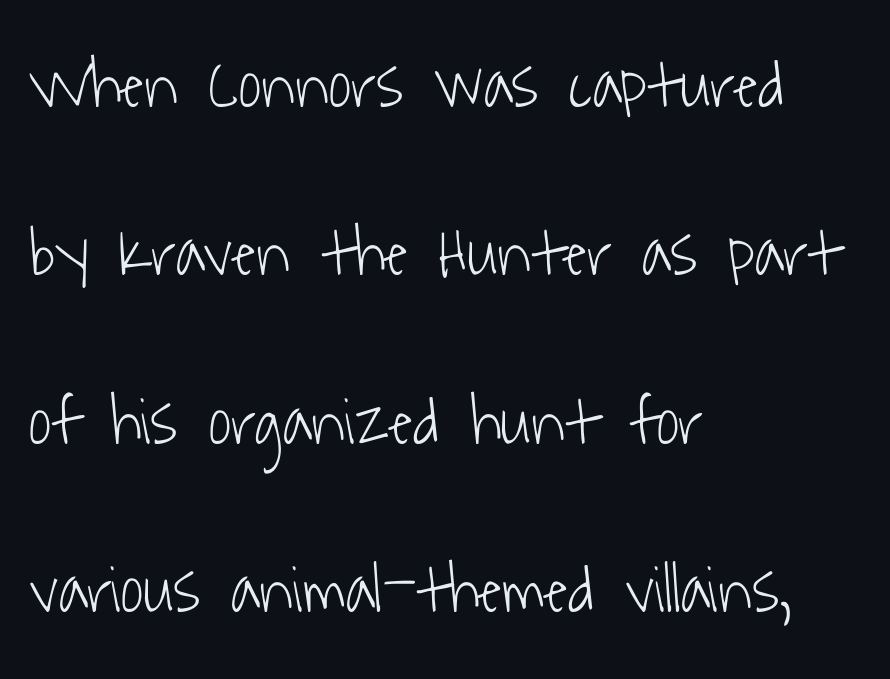
Q: Is the text bold? A: No.
Q: Is the typeface a serif or a sans-serif typeface? A: Sans-serif.
Q: Is the text underlined? A: No.
Q: How is the paragraph aligned? A: Left-aligned.
Q: Is the spacing between letters normal or unusually wide? A: Normal.
Q: Is the spacing between lines tight, normal or loose? A: Loose.
Q: Width (condensed, normal, or wide)? A: Condensed.
Q: Stroke contrast? A: Low.
Q: x-height? A: Medium.
Q: Monospaced? A: No.
